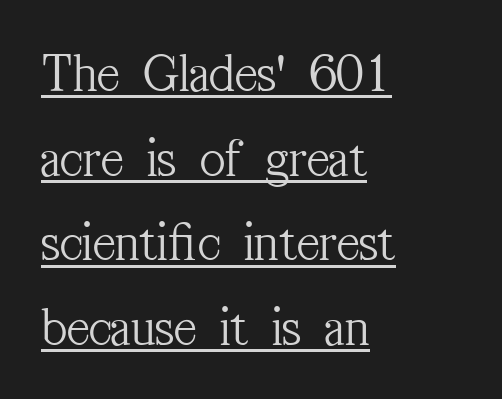
The image shows 55 px light, condensed serif type, upright; set left-aligned, normal line spacing (1.54x), normal letter spacing, underlined; medium stroke contrast and a medium x-height.
